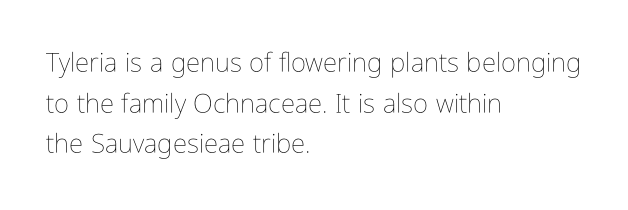
{"italic": "no", "bold": "no", "underline": "no", "align": "left", "line_spacing": "normal", "line_spacing_ratio": 1.56, "letter_spacing": "normal", "letter_spacing_em": 0.0, "glyph_px": 26}
